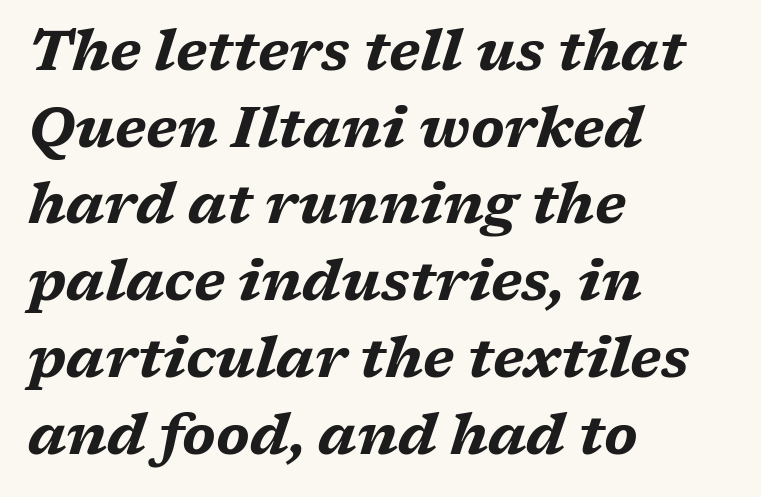
Weight: bold. How would I describe the line gaps? Plain and ordinary. Tracking value appears to be zero — textbook default spacing. A clean baseline with only descenders dipping below it. Each letter keeps its own natural width here, so spacing adapts to shape. All the whitespace from short lines collects on the right.
